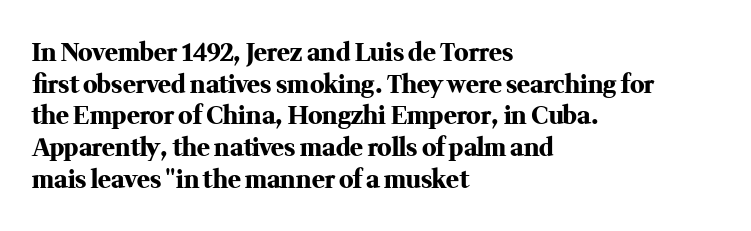
Honestly, the letter spacing is just normal — you wouldn't notice it. One glance says typical: line gaps are just what's usual. These lines stack with their left ends in a neat column. The type sits square on the baseline with zero lean. Descender tails drop into unmarked territory. How heavy is the stroke? Heavy — this is a bold.
